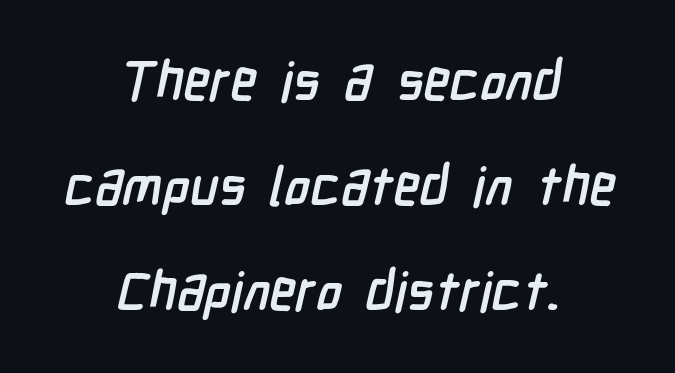
Q: Is the text bold? A: Yes.
Q: Is the typeface a serif or a sans-serif typeface? A: Sans-serif.
Q: Is the text underlined? A: No.
Q: How is the paragraph aligned? A: Centered.
Q: Is the spacing between letters normal or unusually wide? A: Normal.
Q: Is the spacing between lines tight, normal or loose? A: Loose.
Q: Width (condensed, normal, or wide)? A: Condensed.
Q: Stroke contrast? A: Low.
Q: x-height? A: Medium.
Q: Monospaced? A: No.
